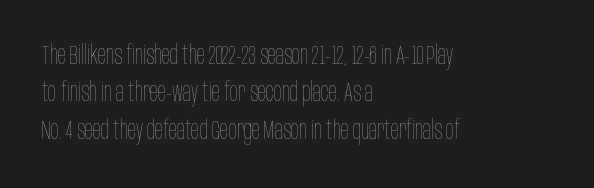
The image shows 27 px text type, upright; set left-aligned, normal line spacing (1.38x), normal letter spacing, not underlined.
